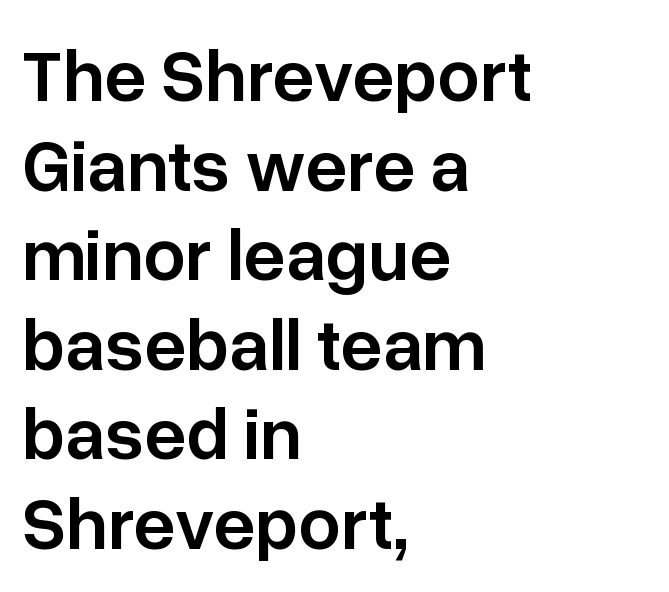
Q: Is the text bold? A: Semi-bold.
Q: Is the text italic (slanted)? A: No, it is upright.
Q: Is the typeface a serif or a sans-serif typeface? A: Sans-serif.
Q: Is the text underlined? A: No.
Q: How is the paragraph aligned? A: Left-aligned.
Q: Is the spacing between letters normal or unusually wide? A: Normal.
Q: Width (condensed, normal, or wide)? A: Normal.
Q: Stroke contrast? A: Low.
Q: x-height? A: Medium.
Q: Monospaced? A: No.
